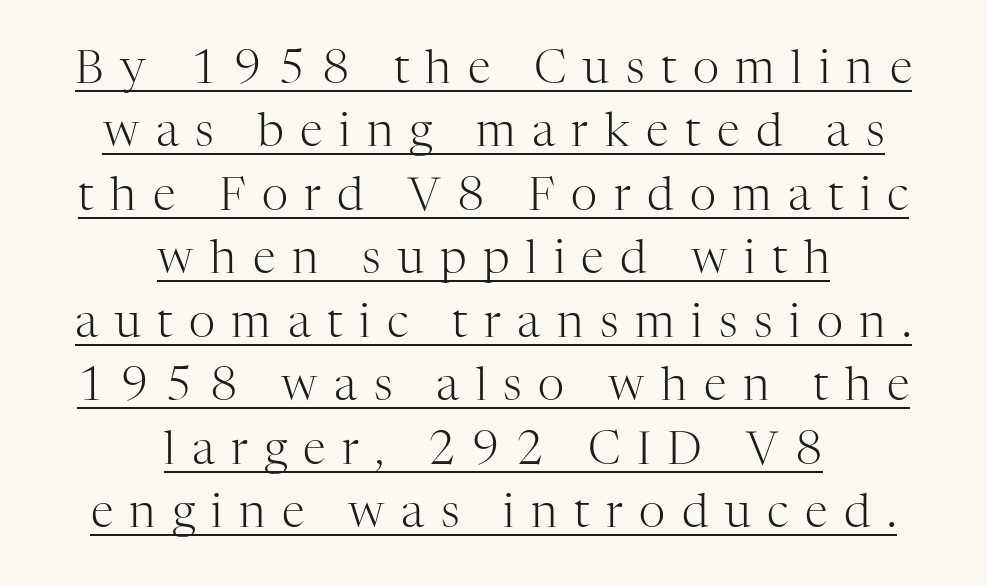
Normally led — the rows are evenly, conventionally spaced. The rendering uses natural spacing where letterforms have individual widths. Think standard paragraph weight, or any step lighter than that. The letters are spread apart with noticeably loose tracking.
